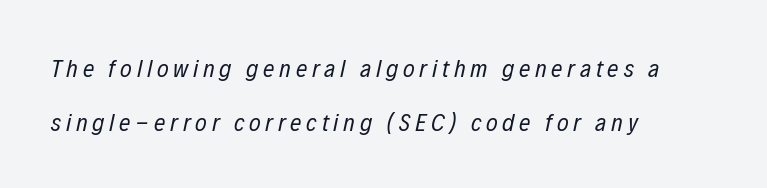
Q: Is the text bold? A: No.
Q: Is the text italic (slanted)? A: Yes, it leans right by about 12 degrees.
Q: Is the text underlined? A: No.
Q: How is the paragraph aligned? A: Left-aligned.
Q: Is the spacing between lines tight, normal or loose? A: Loose.
